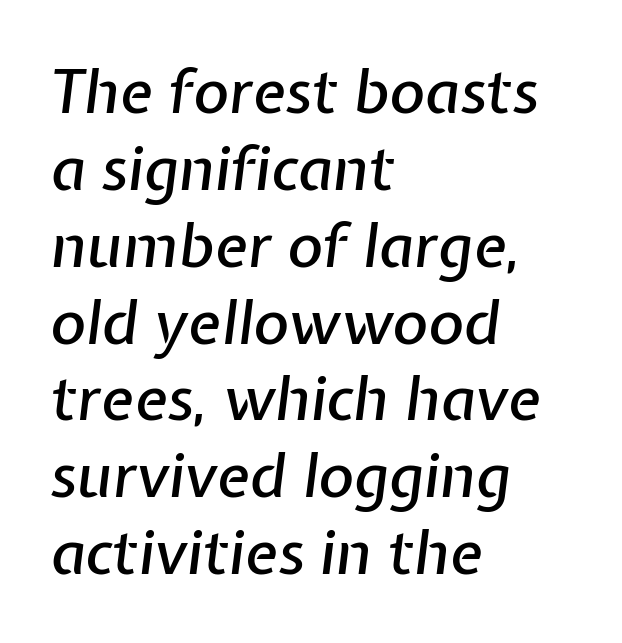
{"italic": "yes", "lean": "right", "slant_degrees": 7, "width": "normal", "stroke_contrast": "low", "x_height": "medium", "monospaced": "no", "underline": "no", "align": "left", "line_spacing": "normal", "line_spacing_ratio": 1.26, "letter_spacing": "normal", "letter_spacing_em": 0.0, "glyph_px": 61}
